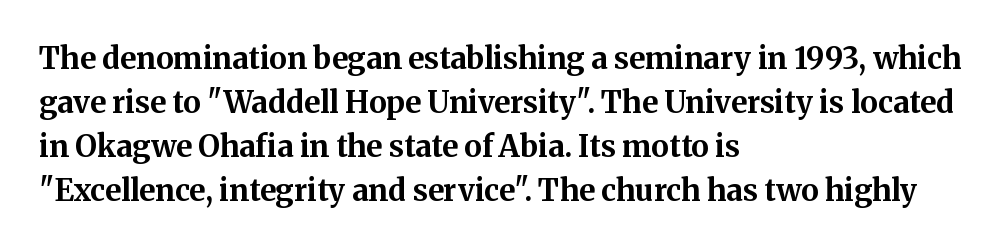
Letter spacing: default. Just letters on the line, the space beneath them empty. If you drew a line through each stem, it would be perfectly vertical. These words are printed bold, with thick strokes throughout.
